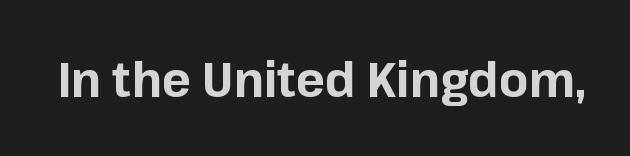
Q: Is the text bold? A: Yes.
Q: Is the text italic (slanted)? A: No, it is upright.
Q: Is the typeface a serif or a sans-serif typeface? A: Sans-serif.
Q: Is the text underlined? A: No.
Q: Is the spacing between letters normal or unusually wide? A: Normal.
Q: Width (condensed, normal, or wide)? A: Normal.
Q: Stroke contrast? A: Low.
Q: x-height? A: Medium.
Q: Monospaced? A: No.
